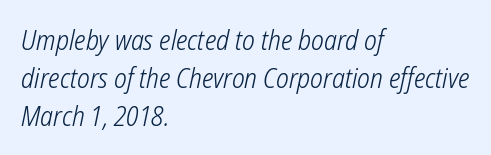
Bold? No — there's no thickening of the strokes. Quick note: interline space is typical. One-word summary of the alignment: left. Words float on clear page, feet unadorned.
